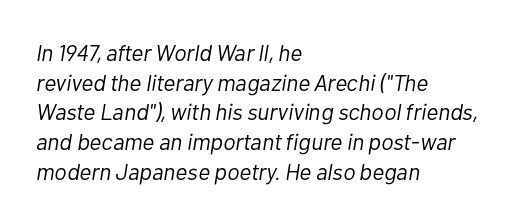
The image shows 23 px text type, italic (leaning right); set left-aligned, normal line spacing (1.29x), normal letter spacing, not underlined.
